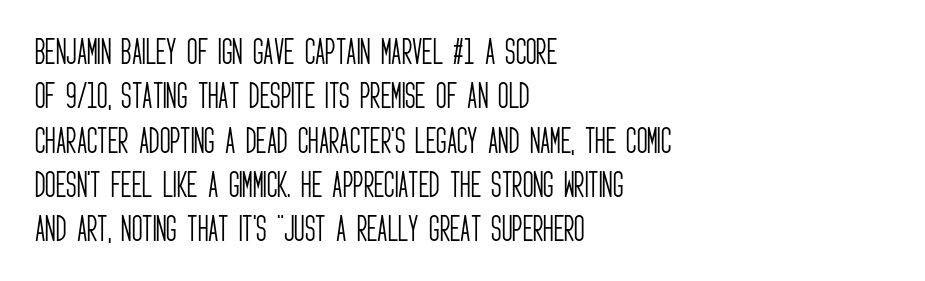
The image shows 29 px light, condensed sans-serif type, upright; set left-aligned, normal line spacing (1.53x), normal letter spacing, not underlined; low stroke contrast and a large x-height.
